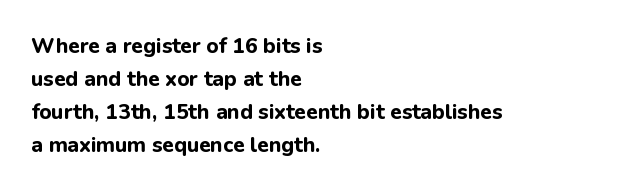
The sample has been set heavy, in full bold. Any mark beneath the type? The region is blank. The ragged edge is on the right, which tells us the setting is flush left. This sample uses plain, unmodified letter spacing. Posture: vertical. Does the leading feel generous? No, just average.
